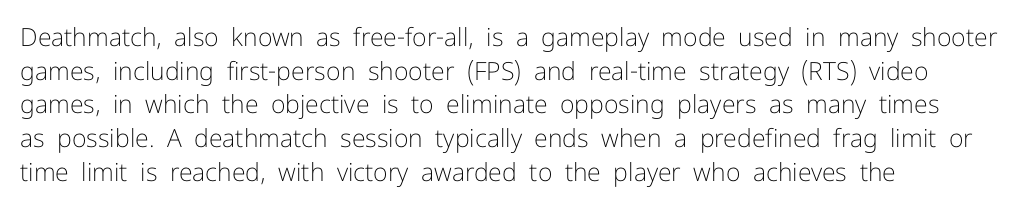
The image shows 25 px text type, upright; set left-aligned, normal line spacing (1.35x), normal letter spacing, not underlined.
